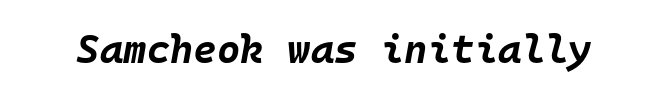
{"italic": "yes", "lean": "right", "slant_degrees": 10, "bold": "yes", "weight": "bold", "width": "normal", "stroke_contrast": "low", "x_height": "large", "monospaced": "yes", "underline": "no", "letter_spacing": "normal", "letter_spacing_em": 0.0, "glyph_px": 40}
